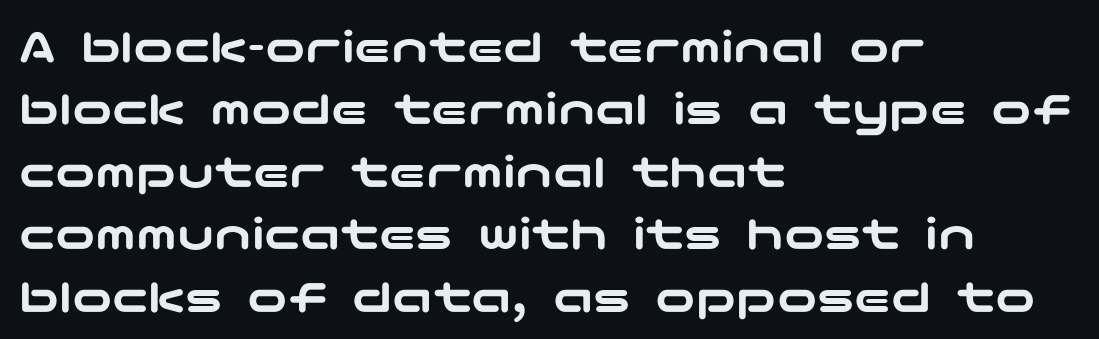
The image shows 50 px wide sans-serif type, upright; set left-aligned, normal line spacing (1.25x), normal letter spacing, not underlined; low stroke contrast and a medium x-height.
